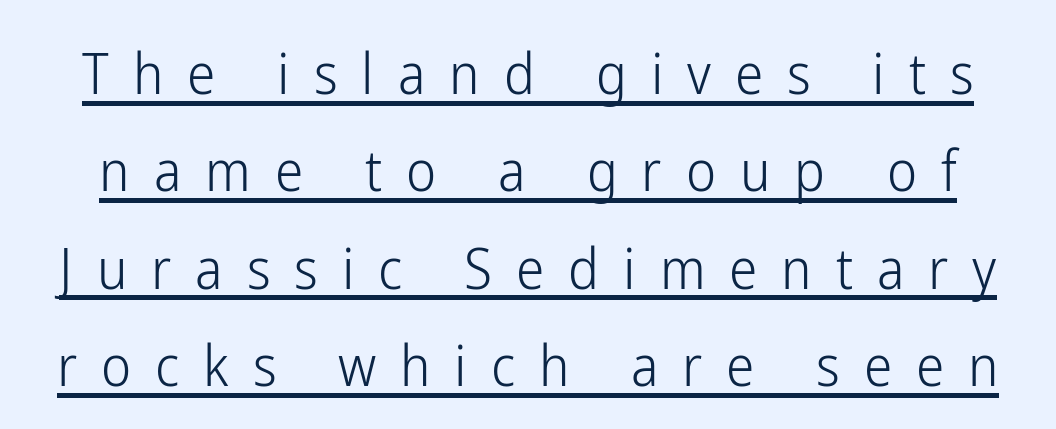
Q: Is the text bold? A: No.
Q: Is the text italic (slanted)? A: No, it is upright.
Q: Is the typeface a serif or a sans-serif typeface? A: Sans-serif.
Q: Is the text underlined? A: Yes.
Q: Is the spacing between letters normal or unusually wide? A: Unusually wide.
Q: Width (condensed, normal, or wide)? A: Condensed.
Q: Stroke contrast? A: Low.
Q: x-height? A: Medium.
Q: Monospaced? A: No.
